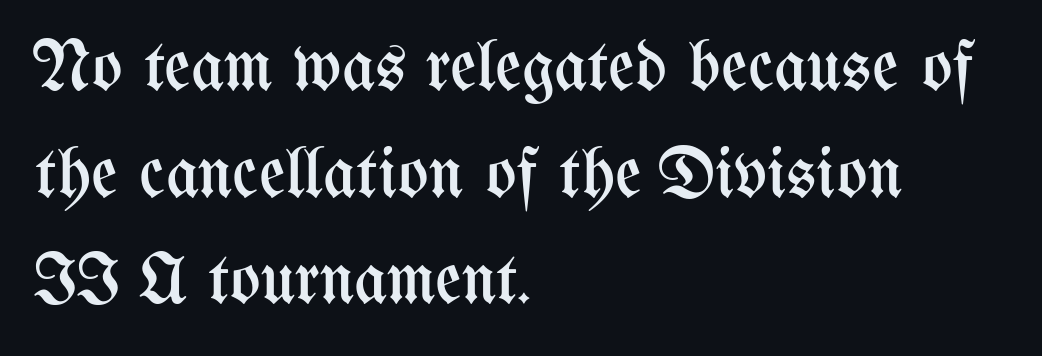
{"italic": "no", "bold": "no", "weight": "regular", "width": "condensed", "stroke_contrast": "medium", "x_height": "medium", "monospaced": "no", "underline": "no", "align": "left", "line_spacing": "normal", "line_spacing_ratio": 1.48, "letter_spacing": "normal", "letter_spacing_em": 0.0, "glyph_px": 72}
